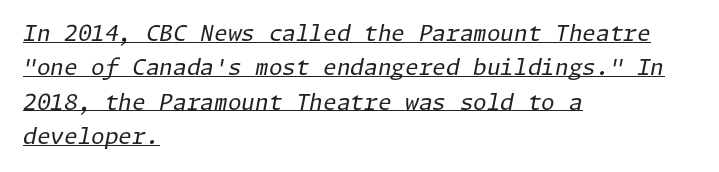
Think standard paragraph weight, or any step lighter than that. The passage shown is underscored from start to finish. Reading down the block, your eye returns to a fixed left position each line. Characters are canted at an angle relative to the baseline's perpendicular. Glyph-to-glyph distance matches everyday printed text.
